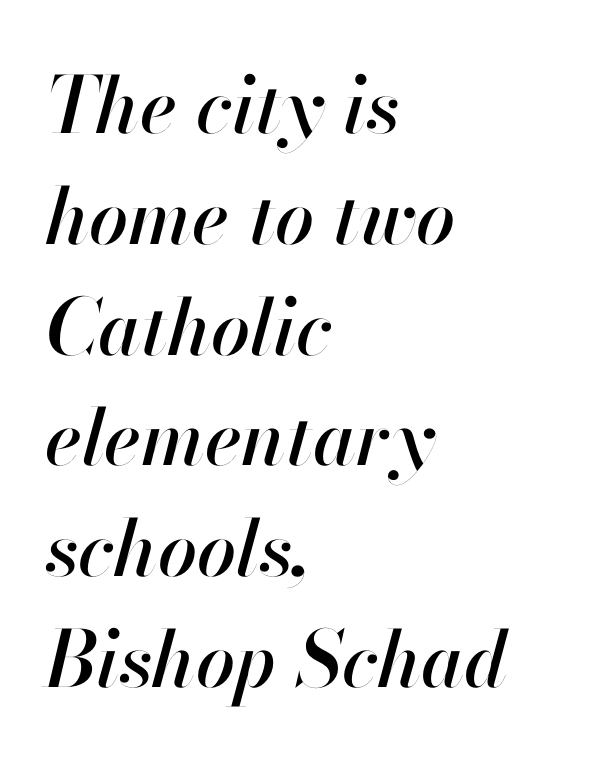
The image shows 78 px text type, italic (leaning right); set left-aligned, normal line spacing (1.42x), normal letter spacing, not underlined; high stroke contrast and a small x-height.
